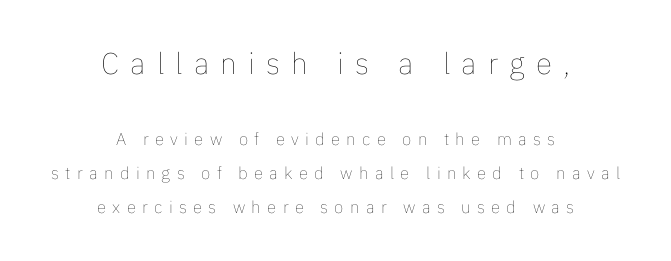
Short note: letters widely spaced. Here the first block reads like a headline and the second like body copy. Weight: regular or lighter. Nobody drew a line under any word here. If you folded the block vertically in half, each line would mirror itself in length.
